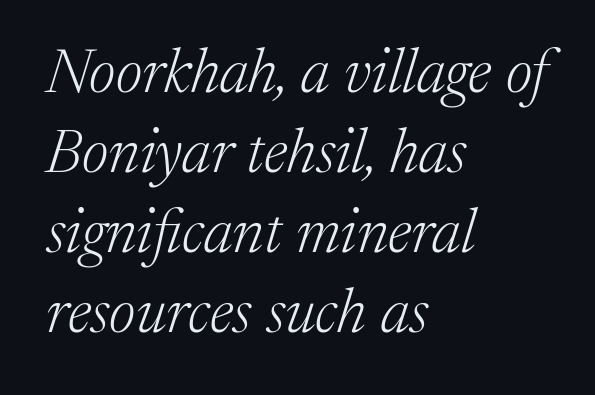
Q: Is the text bold? A: No.
Q: Is the text italic (slanted)? A: Yes, it leans right by about 17 degrees.
Q: Is the typeface a serif or a sans-serif typeface? A: Serif.
Q: Is the text underlined? A: No.
Q: How is the paragraph aligned? A: Left-aligned.
Q: Is the spacing between letters normal or unusually wide? A: Normal.
Q: Is the spacing between lines tight, normal or loose? A: Normal.
Q: Width (condensed, normal, or wide)? A: Normal.
Q: Stroke contrast? A: Medium.
Q: x-height? A: Medium.
Q: Monospaced? A: No.
